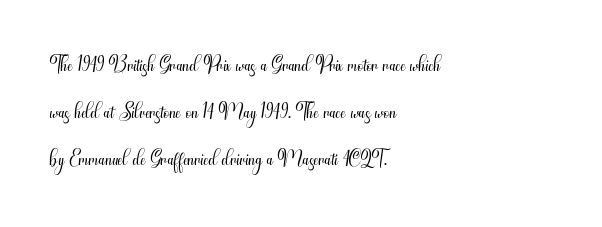
Q: Is the text bold? A: No.
Q: Is the text italic (slanted)? A: Yes.
Q: Is the typeface a serif or a sans-serif typeface? A: Sans-serif.
Q: Is the text underlined? A: No.
Q: How is the paragraph aligned? A: Left-aligned.
Q: Is the spacing between letters normal or unusually wide? A: Normal.
Q: Is the spacing between lines tight, normal or loose? A: Normal.
Q: Width (condensed, normal, or wide)? A: Condensed.
Q: Stroke contrast? A: Medium.
Q: x-height? A: Small.
Q: Monospaced? A: No.
